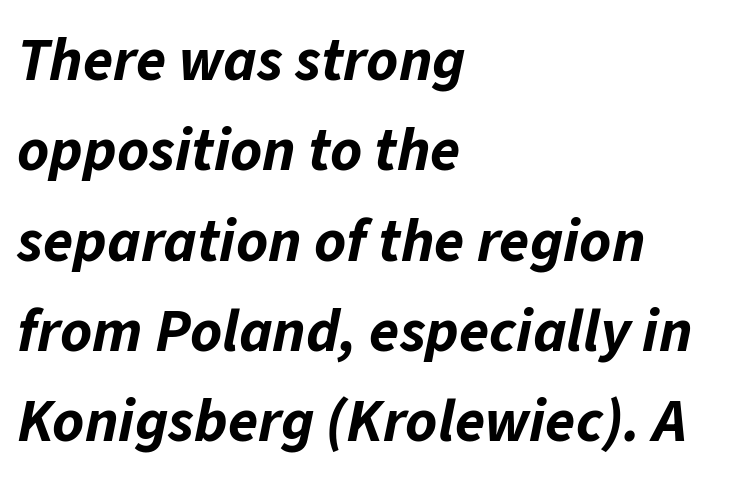
{"italic": "yes", "lean": "right", "slant_degrees": 11, "bold": "yes", "weight": "bold", "width": "normal", "stroke_contrast": "low", "x_height": "medium", "monospaced": "no", "underline": "no", "align": "left", "line_spacing": "normal", "line_spacing_ratio": 1.48, "letter_spacing": "normal", "letter_spacing_em": 0.0, "glyph_px": 61}
